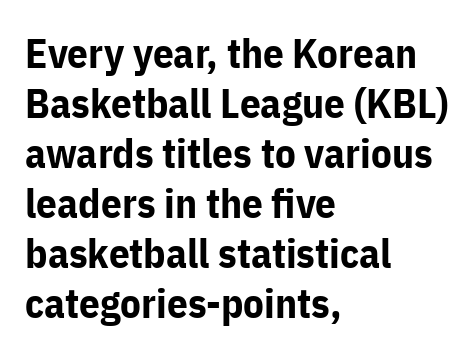
Q: Is the text bold? A: Yes.
Q: Is the text italic (slanted)? A: No, it is upright.
Q: Is the typeface a serif or a sans-serif typeface? A: Sans-serif.
Q: Is the text underlined? A: No.
Q: How is the paragraph aligned? A: Left-aligned.
Q: Is the spacing between letters normal or unusually wide? A: Normal.
Q: Width (condensed, normal, or wide)? A: Normal.
Q: Stroke contrast? A: Low.
Q: x-height? A: Medium.
Q: Monospaced? A: No.
